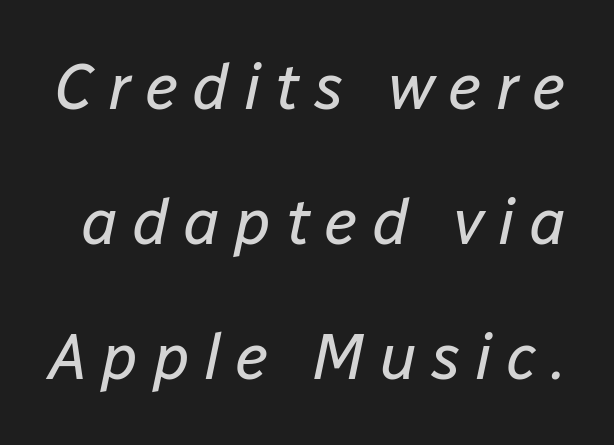
The image shows 64 px regular-weight type, italic (leaning right); set loose line spacing (2.11x), unusually wide letter spacing (+0.22 em), not underlined; low stroke contrast and a medium x-height.
